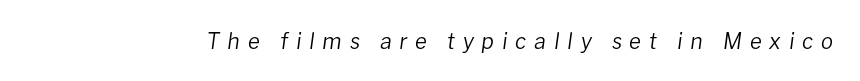
The face used here is rendered with a markedly widened letterfit. It's the slanting kind of type. The font sits on the lighter half of the weight spectrum, regular included. Plain, unruled lines of type.
